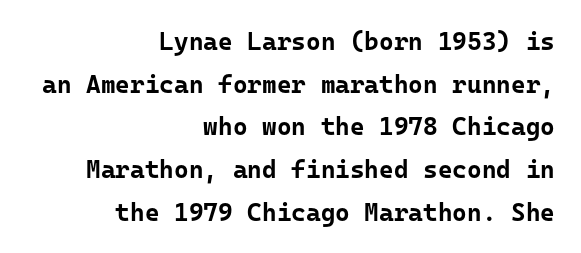
The image shows 25 px bold type, upright; set right-aligned, line spacing 1.71x, normal letter spacing, not underlined.
